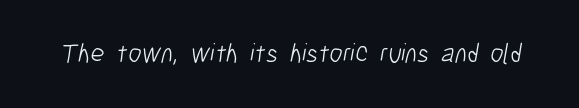
The line texture is even and compact thanks to regular tracking. Glance below the letters and you will spot only blank space. Heft: none added — not bold.
